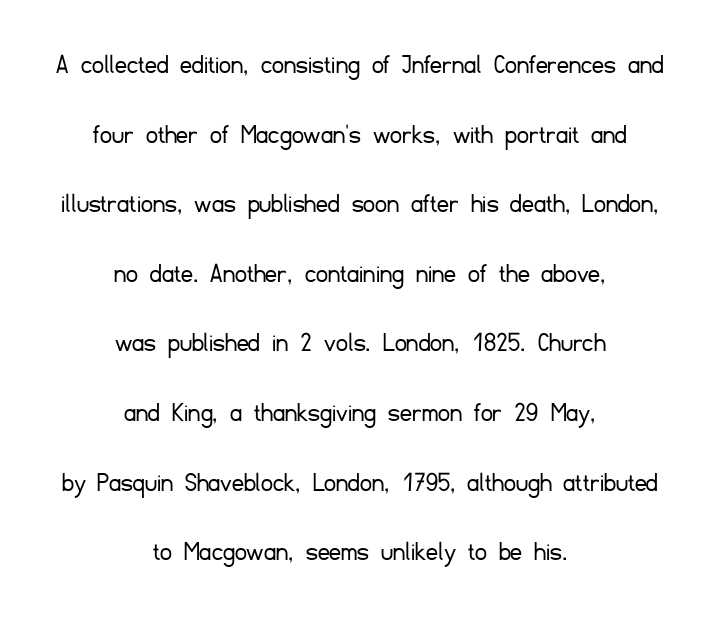
The image shows 29 px light sans-serif type, upright; set centered, loose line spacing (2.4x), normal letter spacing, not underlined; low stroke contrast and a small x-height.
